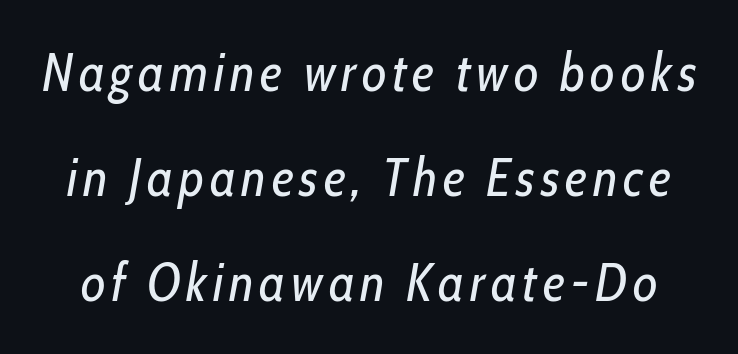
Q: Is the text bold? A: No.
Q: Is the text italic (slanted)? A: Yes, it leans right by about 10 degrees.
Q: Is the text underlined? A: No.
Q: Is the spacing between lines tight, normal or loose? A: Loose.
Q: Width (condensed, normal, or wide)? A: Condensed.
Q: Stroke contrast? A: Low.
Q: x-height? A: Medium.
Q: Monospaced? A: No.
